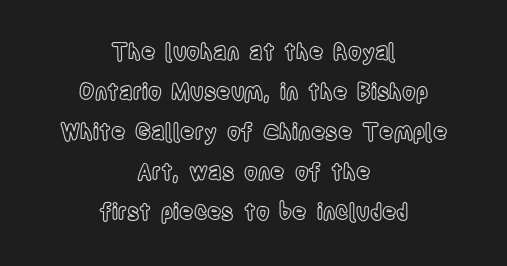
Q: Is the text italic (slanted)? A: No, it is upright.
Q: Is the text underlined? A: No.
Q: How is the paragraph aligned? A: Centered.
Q: Is the spacing between letters normal or unusually wide? A: Normal.
